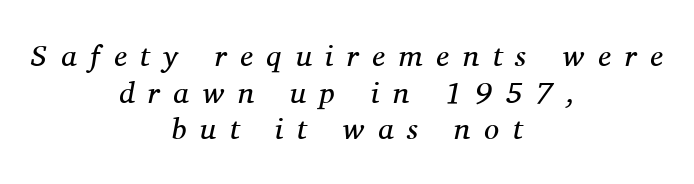
{"serif": "yes", "italic": "yes", "lean": "right", "slant_degrees": 11, "bold": "no", "weight": "regular", "width": "normal", "stroke_contrast": "medium", "x_height": "medium", "monospaced": "no", "underline": "no", "align": "center", "line_spacing_ratio": 1.22, "letter_spacing": "wide", "letter_spacing_em": 0.46, "glyph_px": 30}
